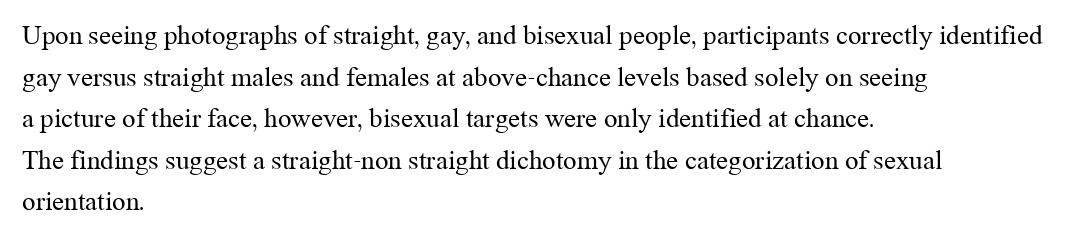
Q: Is the text bold? A: No.
Q: Is the text italic (slanted)? A: No, it is upright.
Q: Is the text underlined? A: No.
Q: How is the paragraph aligned? A: Left-aligned.
Q: Is the spacing between letters normal or unusually wide? A: Normal.
Q: Is the spacing between lines tight, normal or loose? A: Normal.
